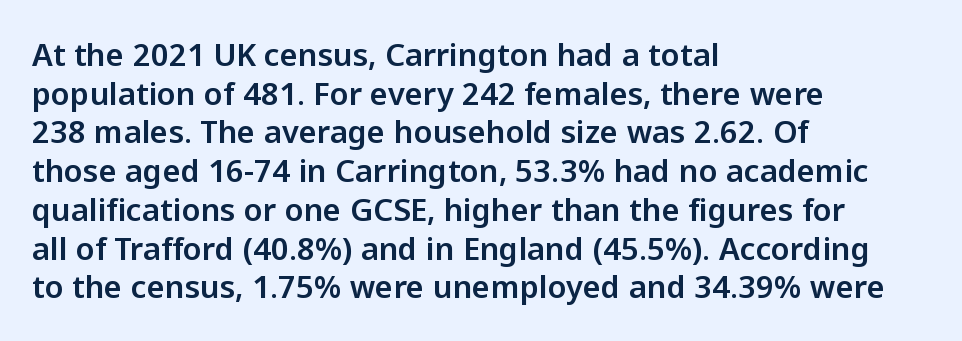
{"serif": "no", "italic": "no", "width": "normal", "stroke_contrast": "low", "x_height": "medium", "monospaced": "no", "underline": "no", "align": "left", "line_spacing": "normal", "line_spacing_ratio": 1.25, "letter_spacing": "normal", "letter_spacing_em": 0.0, "glyph_px": 31}
